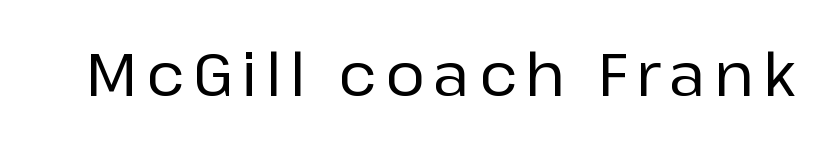
Underline: absent. This sample has the flowing, uneven cadence of proportional lettering. Posture: vertical. Observe the absence of serifs on each vertical stroke in this sample.
